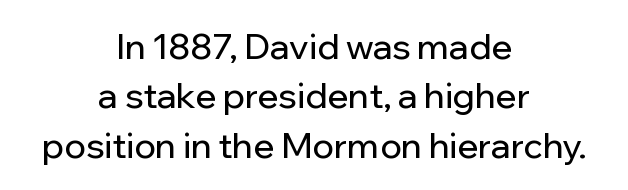
Q: Is the text italic (slanted)? A: No, it is upright.
Q: Is the typeface a serif or a sans-serif typeface? A: Sans-serif.
Q: Is the text underlined? A: No.
Q: How is the paragraph aligned? A: Centered.
Q: Is the spacing between letters normal or unusually wide? A: Normal.
Q: Is the spacing between lines tight, normal or loose? A: Normal.
Q: Width (condensed, normal, or wide)? A: Normal.
Q: Stroke contrast? A: Low.
Q: x-height? A: Medium.
Q: Monospaced? A: No.
